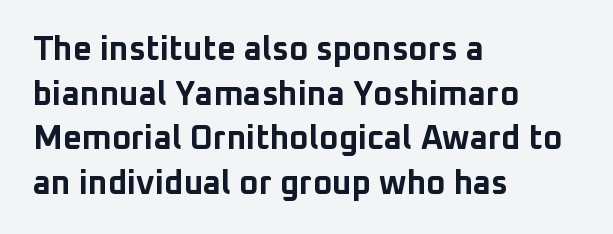
Q: Is the text bold? A: Yes.
Q: Is the text italic (slanted)? A: No, it is upright.
Q: Is the typeface a serif or a sans-serif typeface? A: Sans-serif.
Q: Is the text underlined? A: No.
Q: How is the paragraph aligned? A: Left-aligned.
Q: Is the spacing between letters normal or unusually wide? A: Normal.
Q: Is the spacing between lines tight, normal or loose? A: Normal.
Q: Width (condensed, normal, or wide)? A: Normal.
Q: Stroke contrast? A: Low.
Q: x-height? A: Medium.
Q: Monospaced? A: No.
